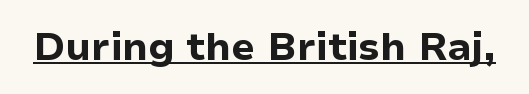
{"serif": "no", "italic": "no", "bold": "yes", "weight": "bold", "width": "normal", "stroke_contrast": "low", "x_height": "medium", "monospaced": "no", "underline": "yes", "letter_spacing": "normal", "letter_spacing_em": 0.0, "glyph_px": 39}
